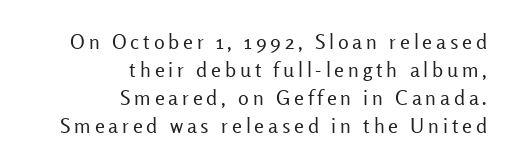
Summary of weight: not heavy and not bold. A flush-right, rag-left setting is used for this passage. Has an underline been added? It has not. The letters stand upright; this is a roman face.
